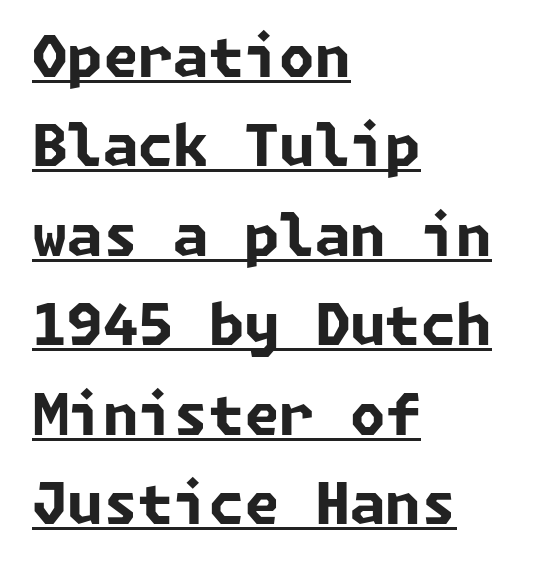
Descenders here cross a horizontal rule under the line. The line texture is even and compact thanks to regular tracking. Compared with typical paragraphs, the rows here are spaced about the same. Weight check: bold — yes, fully.
